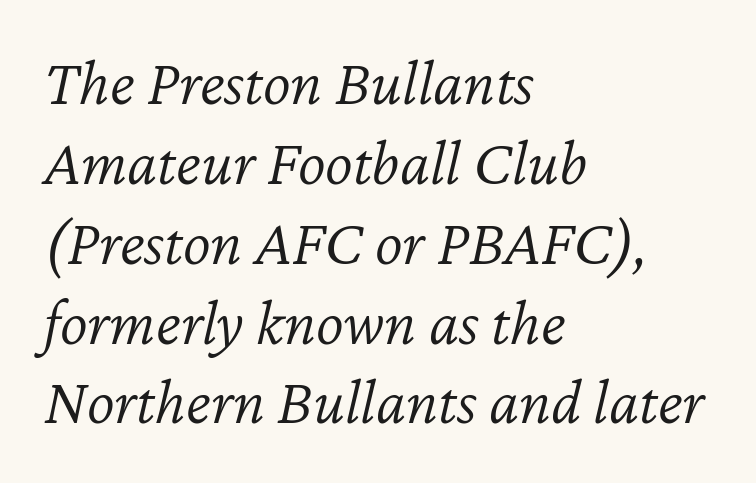
Short and long lines alike share a common starting point at left. Tracking value appears to be zero — textbook default spacing. A clean baseline with only descenders dipping below it. The strokes carry an ordinary text weight at most. Does the lettering tilt? It does — this is italic. Do the characters align in a grid? No, the font is proportional.
